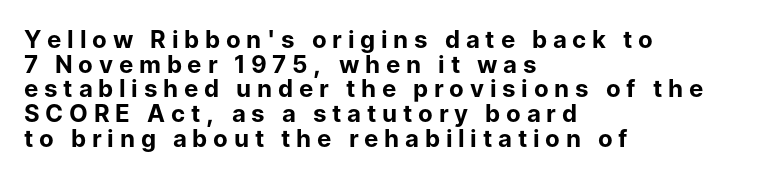
Q: Is the text bold? A: Yes.
Q: Is the text italic (slanted)? A: No, it is upright.
Q: Is the text underlined? A: No.
Q: How is the paragraph aligned? A: Left-aligned.
Q: Is the spacing between letters normal or unusually wide? A: Unusually wide.
Q: Is the spacing between lines tight, normal or loose? A: Tight.
